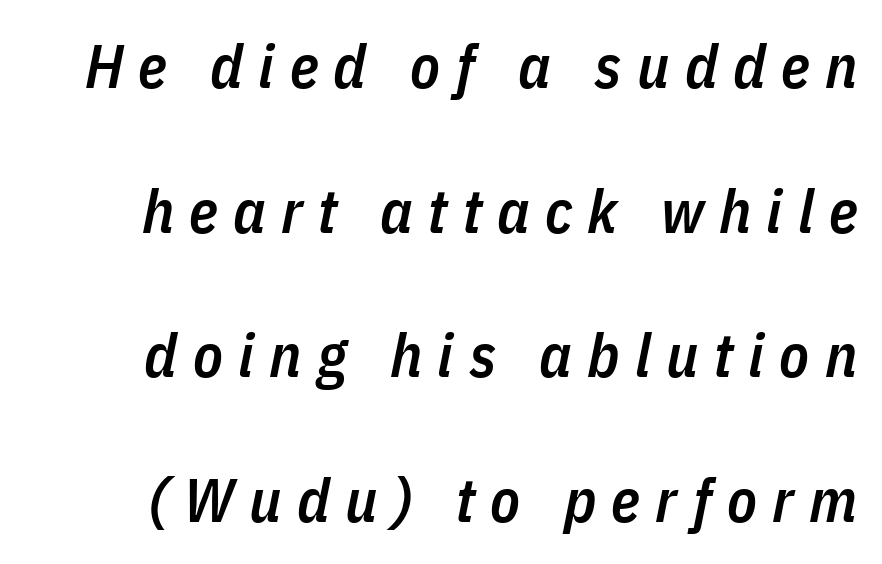
{"italic": "yes", "lean": "right", "slant_degrees": 11, "bold": "semi", "weight": "semibold", "width": "condensed", "stroke_contrast": "low", "x_height": "medium", "monospaced": "no", "underline": "no", "line_spacing": "loose", "line_spacing_ratio": 2.37, "letter_spacing": "wide", "letter_spacing_em": 0.25, "glyph_px": 61}
